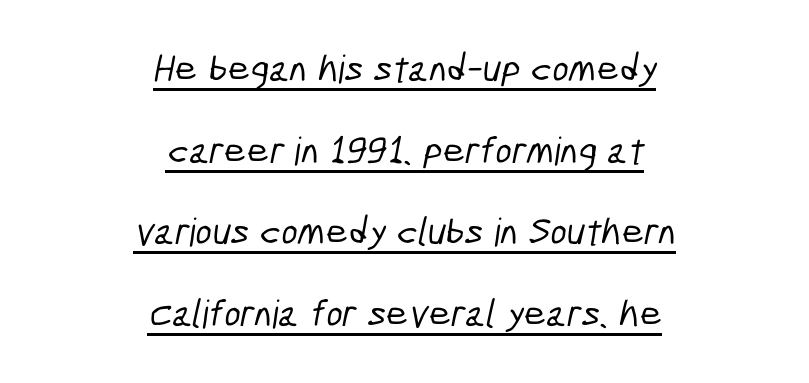
{"serif": "no", "width": "condensed", "stroke_contrast": "low", "x_height": "medium", "monospaced": "no", "underline": "yes", "align": "center", "line_spacing": "loose", "line_spacing_ratio": 2.09, "letter_spacing": "normal", "letter_spacing_em": 0.0, "glyph_px": 39}
